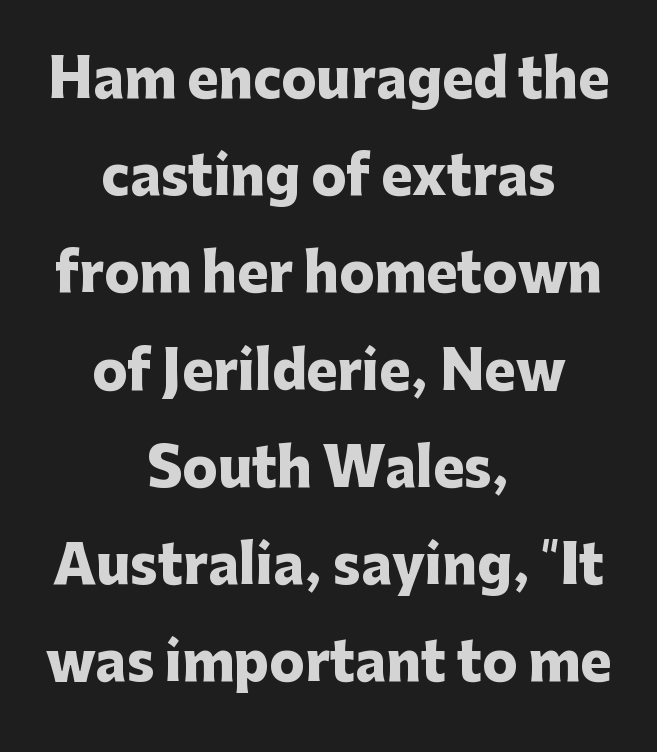
{"serif": "no", "italic": "no", "bold": "yes", "weight": "heavy", "width": "normal", "stroke_contrast": "low", "x_height": "medium", "monospaced": "no", "underline": "no", "align": "center", "line_spacing_ratio": 1.87, "letter_spacing": "normal", "letter_spacing_em": 0.0, "glyph_px": 52}
